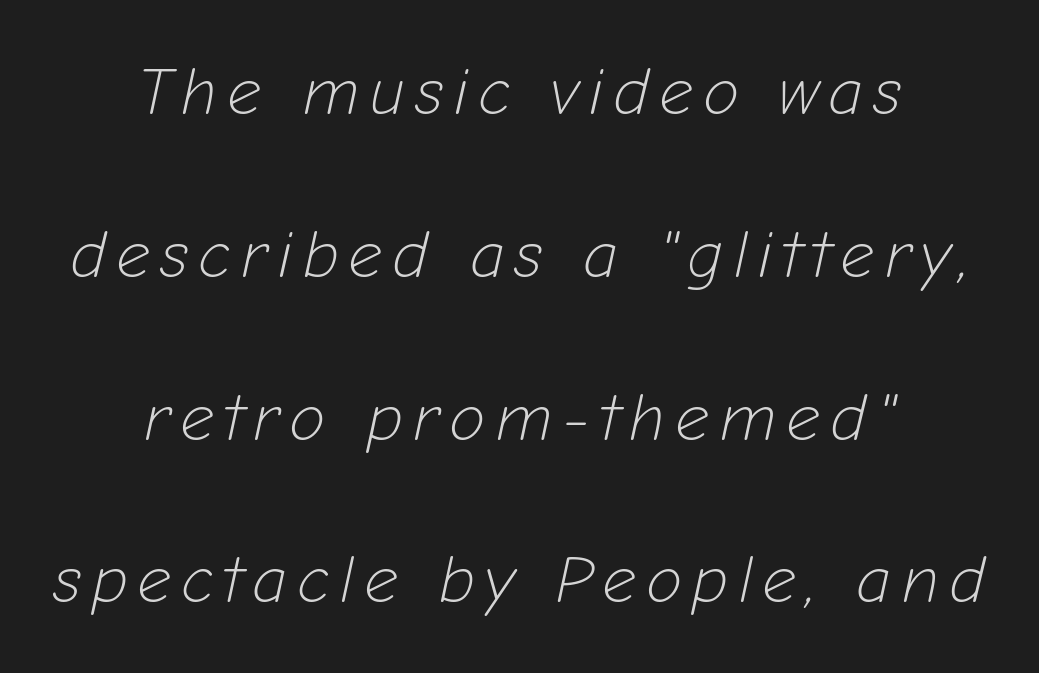
The image shows 67 px light type, italic (leaning right); set centered, loose line spacing (2.43x), not underlined; low stroke contrast and a medium x-height.
